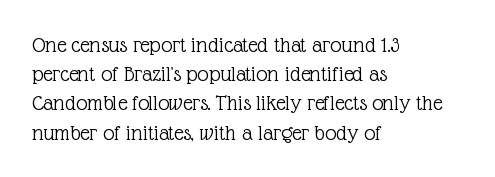
The image shows 23 px text type, upright; set left-aligned, normal line spacing (1.27x), normal letter spacing, not underlined.
